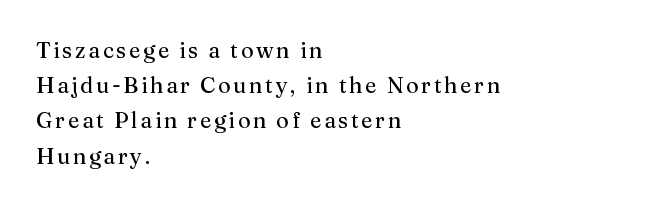
The image shows 22 px text type, upright; set left-aligned, normal line spacing (1.6x), not underlined.
